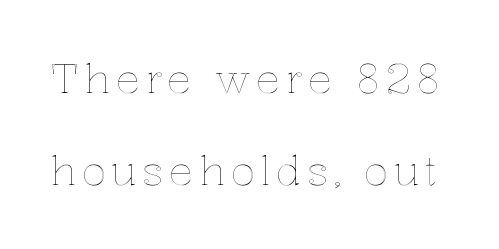
Q: Is the text italic (slanted)? A: No, it is upright.
Q: Is the text underlined? A: No.
Q: Is the spacing between lines tight, normal or loose? A: Loose.
Q: Width (condensed, normal, or wide)? A: Normal.
Q: x-height? A: Medium.
Q: Monospaced? A: No.
